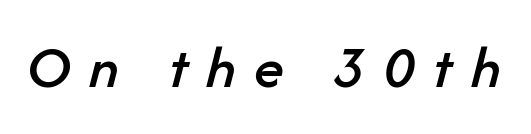
The image shows 61 px text type, italic (leaning right); set unusually wide letter spacing (+0.3 em), not underlined; low stroke contrast and a medium x-height.
